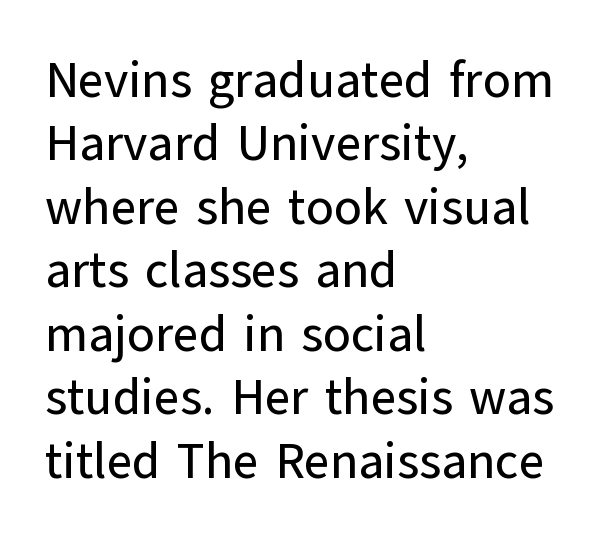
Q: Is the text italic (slanted)? A: No, it is upright.
Q: Is the typeface a serif or a sans-serif typeface? A: Sans-serif.
Q: Is the text underlined? A: No.
Q: How is the paragraph aligned? A: Left-aligned.
Q: Is the spacing between letters normal or unusually wide? A: Normal.
Q: Is the spacing between lines tight, normal or loose? A: Normal.
Q: Width (condensed, normal, or wide)? A: Normal.
Q: Stroke contrast? A: Low.
Q: x-height? A: Medium.
Q: Monospaced? A: No.
